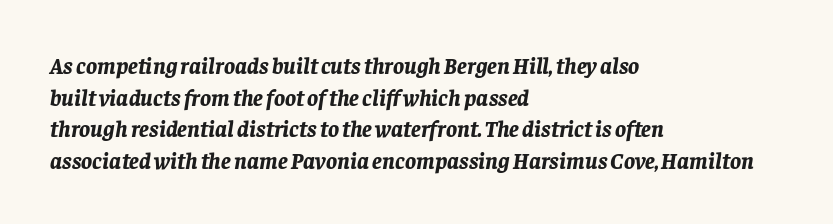
Q: Is the text bold? A: Yes.
Q: Is the text italic (slanted)? A: Yes, it leans right by about 8 degrees.
Q: Is the text underlined? A: No.
Q: How is the paragraph aligned? A: Left-aligned.
Q: Is the spacing between letters normal or unusually wide? A: Normal.
Q: Is the spacing between lines tight, normal or loose? A: Normal.
